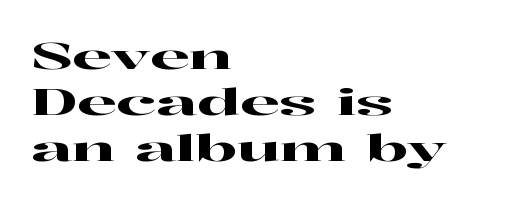
The image shows 36 px wide serif type, upright; set left-aligned, normal line spacing (1.28x), normal letter spacing, not underlined; high stroke contrast and a medium x-height.
